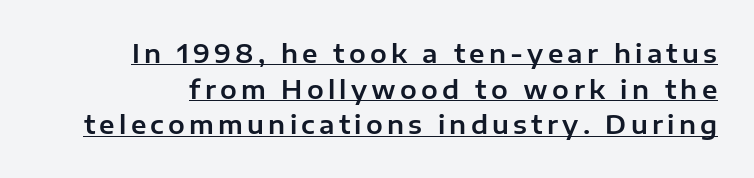
Q: Is the text italic (slanted)? A: No, it is upright.
Q: Is the text underlined? A: Yes.
Q: Is the spacing between lines tight, normal or loose? A: Normal.
